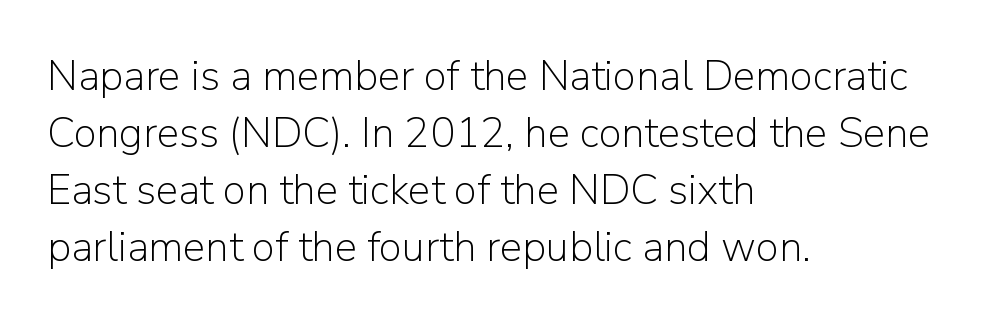
Evenly set lines give the paragraph a standard silhouette. Underline: absent. The lines in this sample share a left origin and differ only in where they stop. Characters follow at the spacing the type designer built in.
